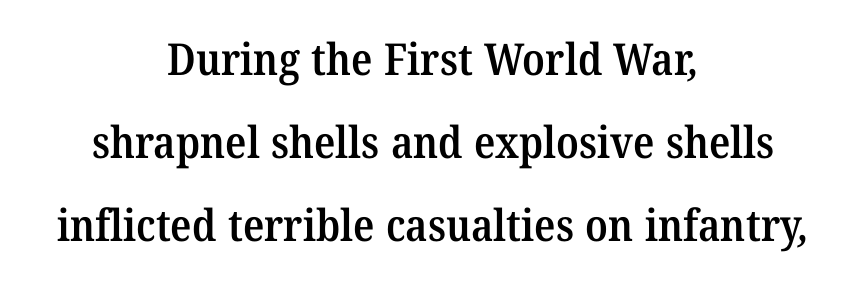
{"serif": "yes", "bold": "semi", "weight": "semibold", "width": "normal", "stroke_contrast": "medium", "x_height": "medium", "monospaced": "no", "underline": "no", "align": "center", "line_spacing_ratio": 1.89, "letter_spacing": "normal", "letter_spacing_em": 0.0, "glyph_px": 44}
